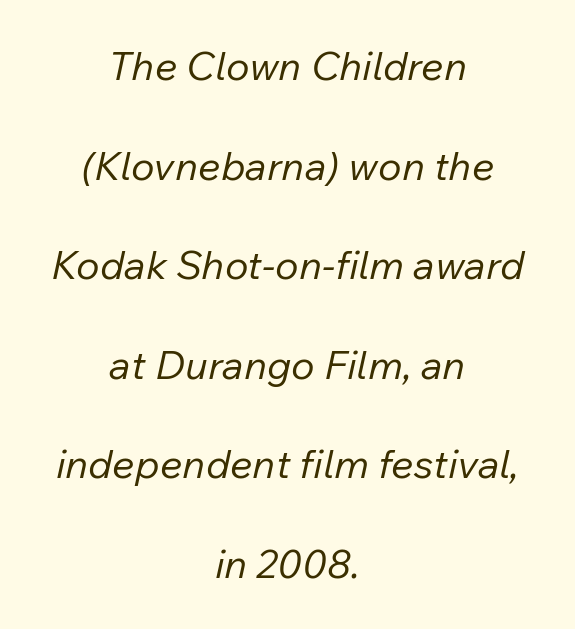
Visually the block forms a symmetrical silhouette, jagged on both flanks. Characters are canted at an angle relative to the baseline's perpendicular. Underlining? Definitely not there. The leading is generous, giving the passage an open texture.
